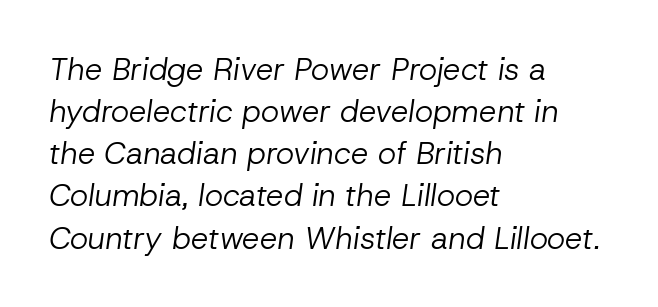
This sample uses plain, unmodified letter spacing. One-word summary of the alignment: left. Summary of vertical rhythm: regular, with standard interline spacing. Glance below the letters and you will spot only blank space. An italicized treatment has been applied to the whole sample.
